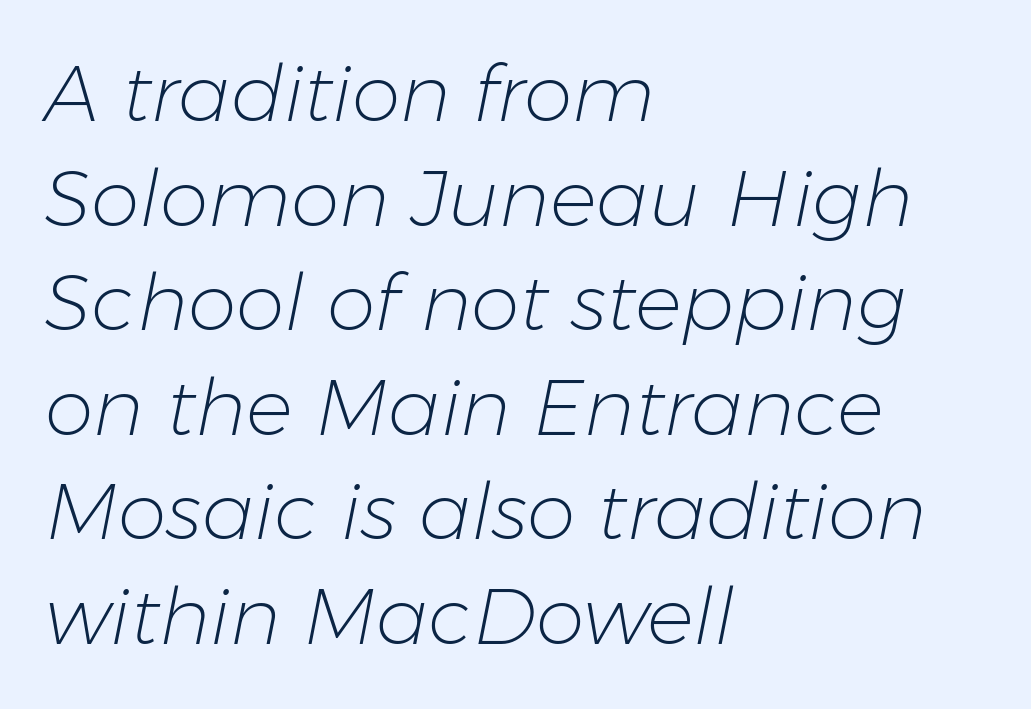
{"italic": "yes", "lean": "right", "slant_degrees": 11, "bold": "no", "weight": "light", "width": "normal", "stroke_contrast": "low", "x_height": "medium", "monospaced": "no", "underline": "no", "align": "left", "line_spacing": "normal", "line_spacing_ratio": 1.34, "letter_spacing": "normal", "letter_spacing_em": 0.0, "glyph_px": 78}
